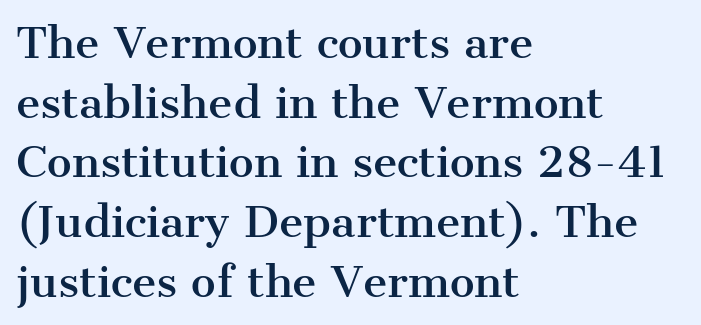
Looks like regular typesetting: each glyph gets only the width it needs. Serifs: yes, visible at the terminals of the letterforms. The space beneath each line is pristine and unruled. The rendering keeps characters at their native spacing. You can tell it's not italic because the verticals are truly vertical.
